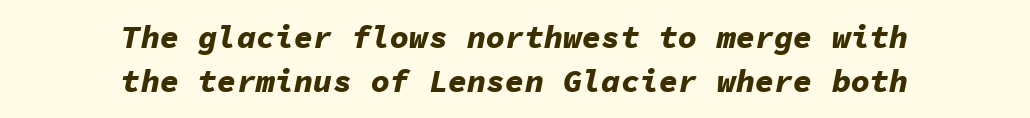
The image shows 32 px bold type, italic (leaning right), monospaced; set centered, normal line spacing (1.38x), normal letter spacing, not underlined; low stroke contrast and a medium x-height.
